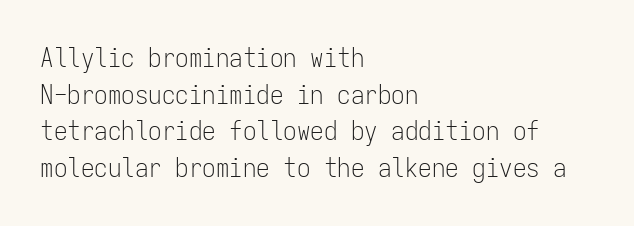
Q: Is the text bold? A: No.
Q: Is the text italic (slanted)? A: No, it is upright.
Q: Is the text underlined? A: No.
Q: How is the paragraph aligned? A: Left-aligned.
Q: Is the spacing between letters normal or unusually wide? A: Normal.
Q: Is the spacing between lines tight, normal or loose? A: Normal.
